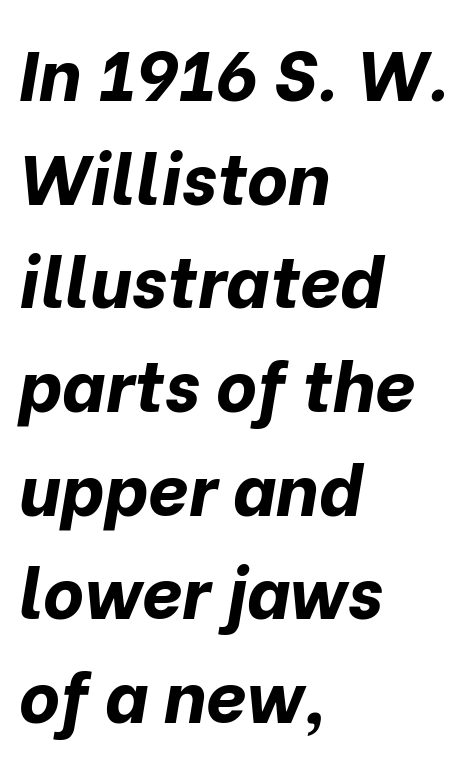
Check the space under the baseline: it is left empty. Looks like regular typesetting: each glyph gets only the width it needs. If you drew a ruler down the left edge, every line would touch it. If you measured baseline to baseline, you'd find a middling distance. The line texture is even and compact thanks to regular tracking.
